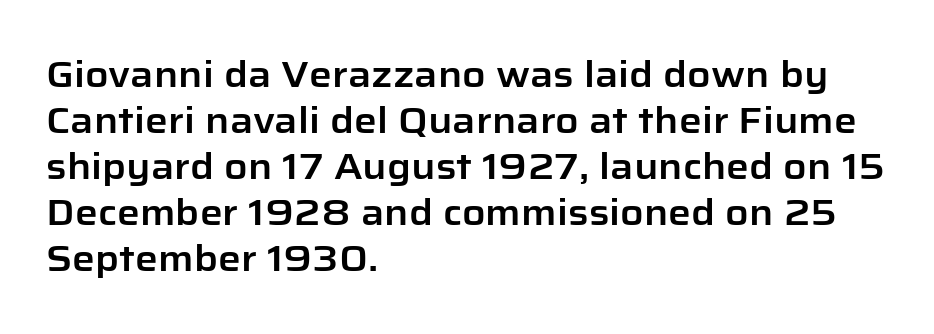
Q: Is the text italic (slanted)? A: No, it is upright.
Q: Is the typeface a serif or a sans-serif typeface? A: Sans-serif.
Q: Is the text underlined? A: No.
Q: How is the paragraph aligned? A: Left-aligned.
Q: Is the spacing between letters normal or unusually wide? A: Normal.
Q: Is the spacing between lines tight, normal or loose? A: Normal.
Q: Width (condensed, normal, or wide)? A: Normal.
Q: Stroke contrast? A: Low.
Q: x-height? A: Medium.
Q: Monospaced? A: No.
